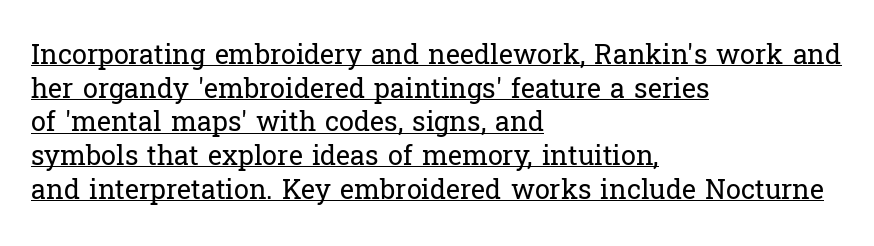
The image shows 27 px text type, upright; set left-aligned, normal line spacing (1.25x), normal letter spacing, underlined.
